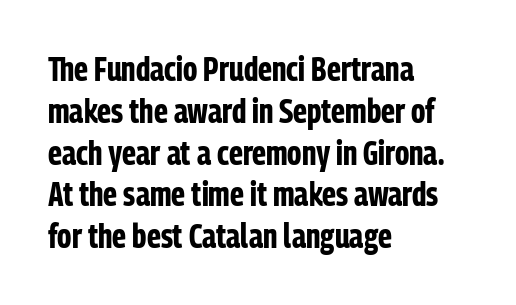
{"serif": "no", "italic": "no", "bold": "yes", "weight": "bold", "width": "condensed", "stroke_contrast": "low", "x_height": "medium", "monospaced": "no", "underline": "no", "align": "left", "line_spacing_ratio": 1.23, "letter_spacing": "normal", "letter_spacing_em": 0.0, "glyph_px": 34}
